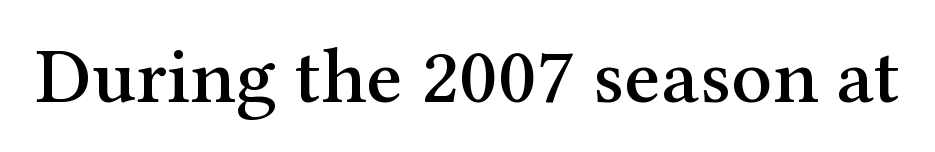
{"serif": "yes", "italic": "no", "width": "normal", "stroke_contrast": "medium", "x_height": "medium", "monospaced": "no", "underline": "no", "letter_spacing": "normal", "letter_spacing_em": 0.0, "glyph_px": 80}
